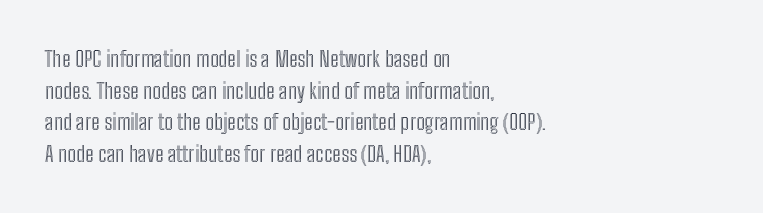
{"italic": "no", "underline": "no", "align": "left", "line_spacing": "normal", "line_spacing_ratio": 1.44, "letter_spacing": "normal", "letter_spacing_em": 0.0, "glyph_px": 22}
